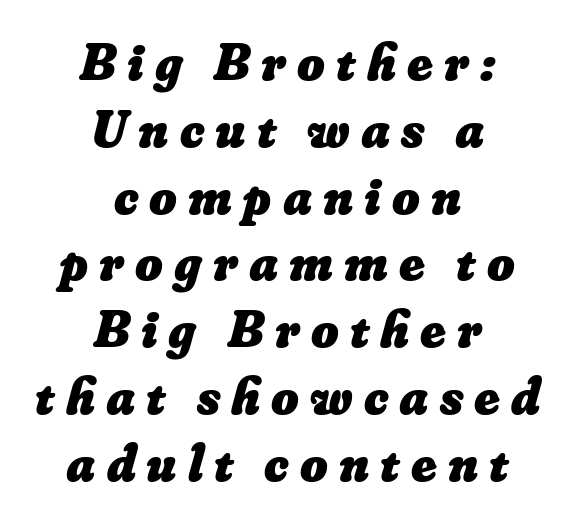
{"bold": "yes", "weight": "heavy", "width": "normal", "stroke_contrast": "low", "x_height": "small", "monospaced": "no", "underline": "no", "align": "center", "line_spacing": "normal", "line_spacing_ratio": 1.26, "letter_spacing": "wide", "letter_spacing_em": 0.21, "glyph_px": 53}
